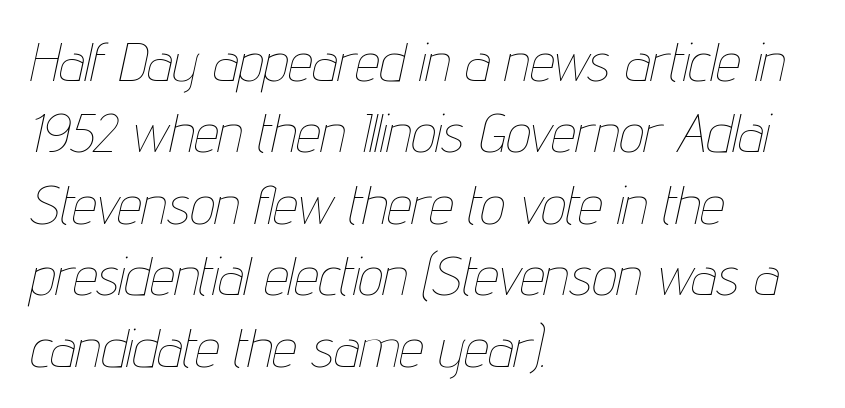
{"italic": "yes", "lean": "right", "slant_degrees": 12, "bold": "no", "weight": "thin", "width": "condensed", "stroke_contrast": "low", "x_height": "medium", "monospaced": "no", "underline": "no", "align": "left", "line_spacing": "normal", "line_spacing_ratio": 1.3, "letter_spacing": "normal", "letter_spacing_em": 0.0, "glyph_px": 55}
